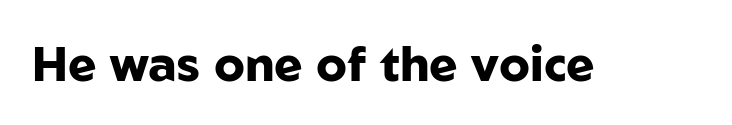
Q: Is the text bold? A: Yes.
Q: Is the text italic (slanted)? A: No, it is upright.
Q: Is the typeface a serif or a sans-serif typeface? A: Sans-serif.
Q: Is the text underlined? A: No.
Q: Is the spacing between letters normal or unusually wide? A: Normal.
Q: Width (condensed, normal, or wide)? A: Normal.
Q: Stroke contrast? A: Low.
Q: x-height? A: Medium.
Q: Monospaced? A: No.
